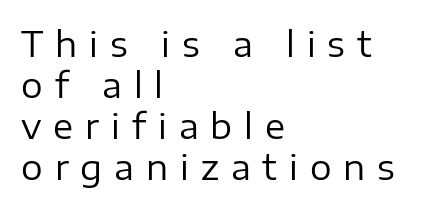
{"serif": "no", "italic": "no", "bold": "no", "weight": "regular", "width": "normal", "stroke_contrast": "low", "x_height": "medium", "monospaced": "no", "underline": "no", "align": "left", "line_spacing_ratio": 1.21, "letter_spacing": "wide", "letter_spacing_em": 0.35, "glyph_px": 34}
